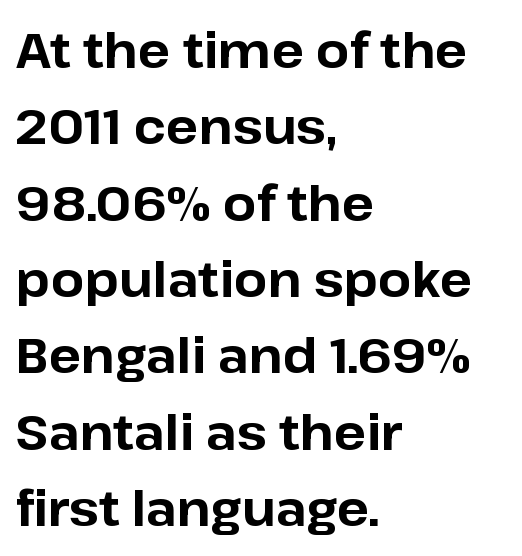
Typeset ragged right — the left edge is the straight one. Beneath every word, the page is bare. Here the designer chose a conventional face with non-uniform glyph widths. One glance says typical: line gaps are just what's usual. Summary of weight: heavy, a full bold.
